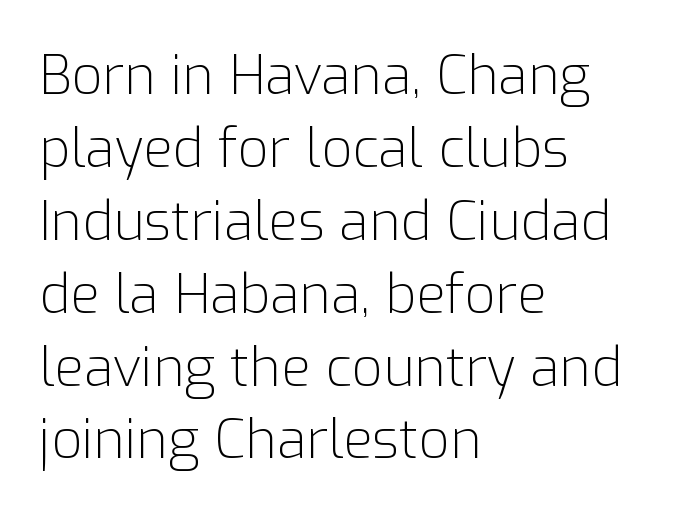
The image shows 54 px light sans-serif type, upright; set left-aligned, normal line spacing (1.35x), normal letter spacing, not underlined; low stroke contrast and a medium x-height.
